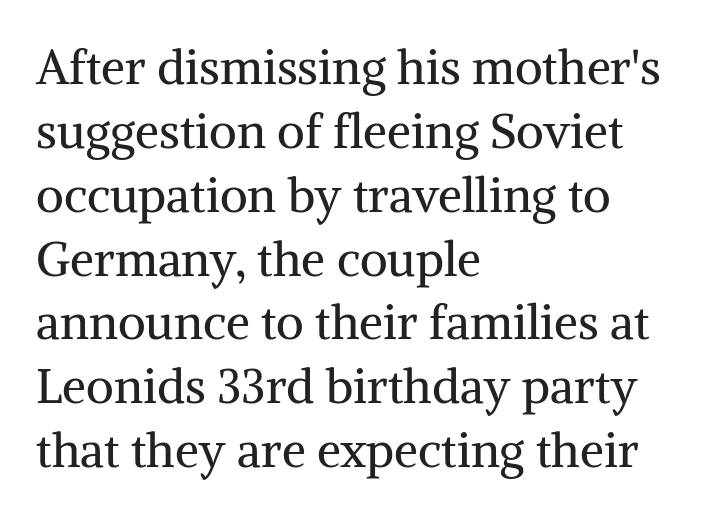
The compositor pushed each line to the left boundary. Examine the stroke ends and you'll spot serifs. Check the space under the baseline: it is left empty. This sample keeps an unexceptional amount of space between lines.
